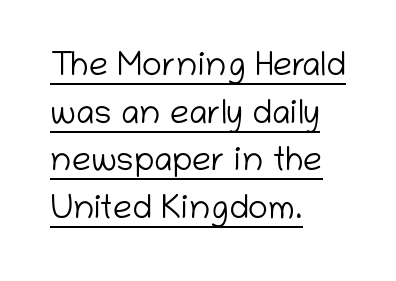
{"serif": "no", "italic": "no", "bold": "no", "weight": "light", "width": "normal", "stroke_contrast": "low", "x_height": "medium", "monospaced": "no", "underline": "yes", "align": "left", "line_spacing": "normal", "line_spacing_ratio": 1.4, "letter_spacing": "normal", "letter_spacing_em": 0.0, "glyph_px": 34}
